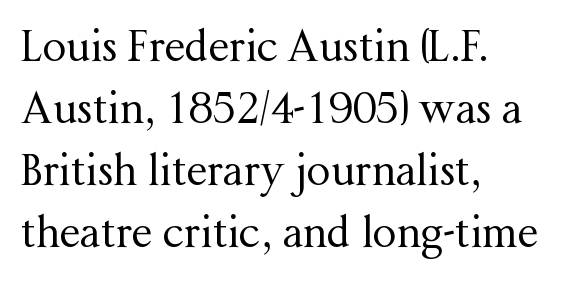
Q: Is the text bold? A: No.
Q: Is the text italic (slanted)? A: No, it is upright.
Q: Is the typeface a serif or a sans-serif typeface? A: Serif.
Q: Is the text underlined? A: No.
Q: How is the paragraph aligned? A: Left-aligned.
Q: Is the spacing between letters normal or unusually wide? A: Normal.
Q: Is the spacing between lines tight, normal or loose? A: Normal.
Q: Width (condensed, normal, or wide)? A: Normal.
Q: Stroke contrast? A: Medium.
Q: x-height? A: Medium.
Q: Monospaced? A: No.
